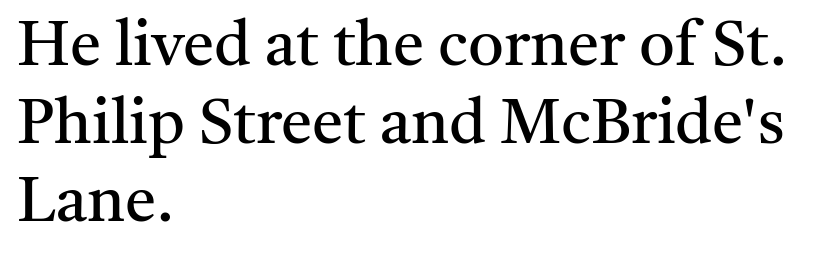
The image shows 63 px regular-weight serif type, upright; set left-aligned, line spacing 1.24x, normal letter spacing, not underlined; medium stroke contrast and a medium x-height.
